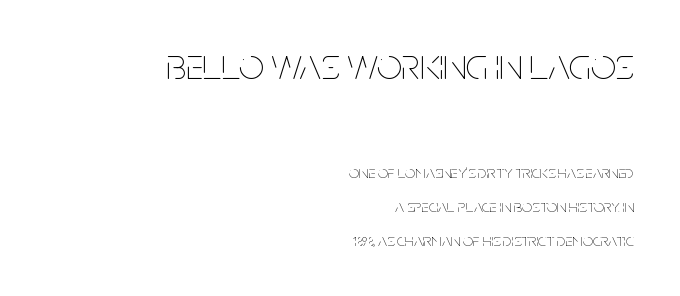
{"italic": "no", "bold": "no", "weight": "thin", "width": "condensed", "stroke_contrast": "low", "x_height": "large", "monospaced": "no", "underline": "no", "align": "right", "line_spacing_ratio": 1.89, "letter_spacing": "normal", "letter_spacing_em": 0.0, "larger_block": "first", "size_ratio": 2.44, "glyph_px": 44}
